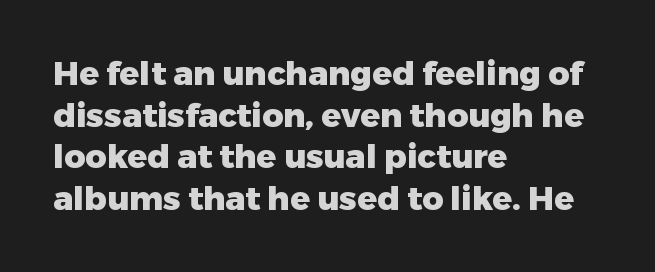
{"serif": "no", "italic": "no", "bold": "yes", "weight": "heavy", "width": "normal", "stroke_contrast": "low", "x_height": "medium", "monospaced": "no", "underline": "no", "align": "left", "line_spacing": "normal", "line_spacing_ratio": 1.26, "letter_spacing": "normal", "letter_spacing_em": 0.0, "glyph_px": 33}
